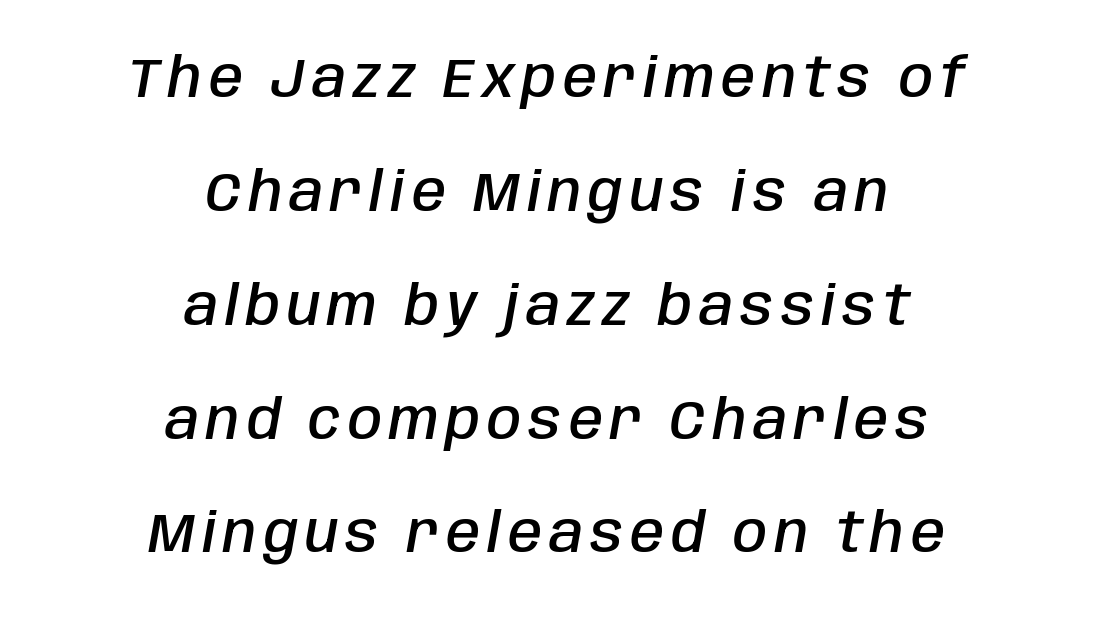
You could fit nearly another row in the gap between these rows. Is the type bold? Partly — it's a semibold, heavier than regular but not fully bold. This sample has the flowing, uneven cadence of proportional lettering. The passage is arranged like a title page — every line centered. Plain, unruled lines of type. The lettering tilts uniformly, giving the passage an italic look.
